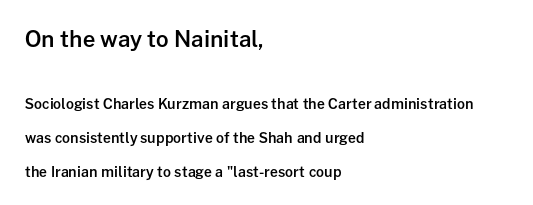
Type without underlining. Spacing between characters is what you'd get straight out of the box. The line-height multiplier appears high, well above default. Its strokes are somewhat broadened, the hallmark of semibold type.
